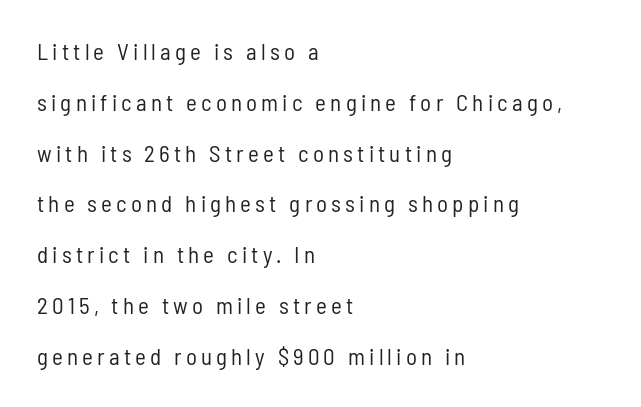
Line spacing here is loose. A roman cut, with each character standing at attention. Underlining? Definitely not there. One-word summary of the alignment: left. A light-to-regular cut is what we see here.
